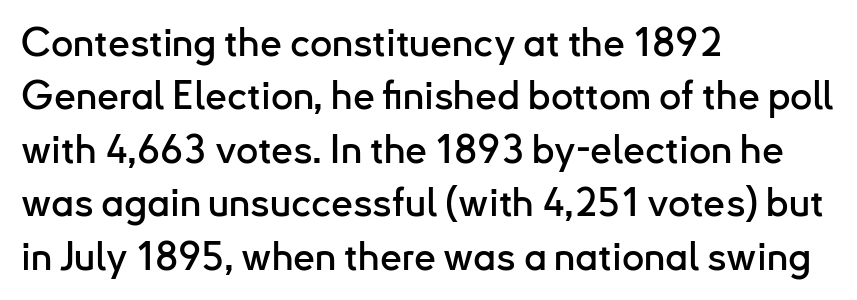
Underlining? Definitely not there. These lines are rendered in a variable-pitch font. Style check: upright. This sample uses plain, unmodified letter spacing. This rendering employs a face without finishing strokes, i.e., a sans-serif. Normally led — the rows are evenly, conventionally spaced.
